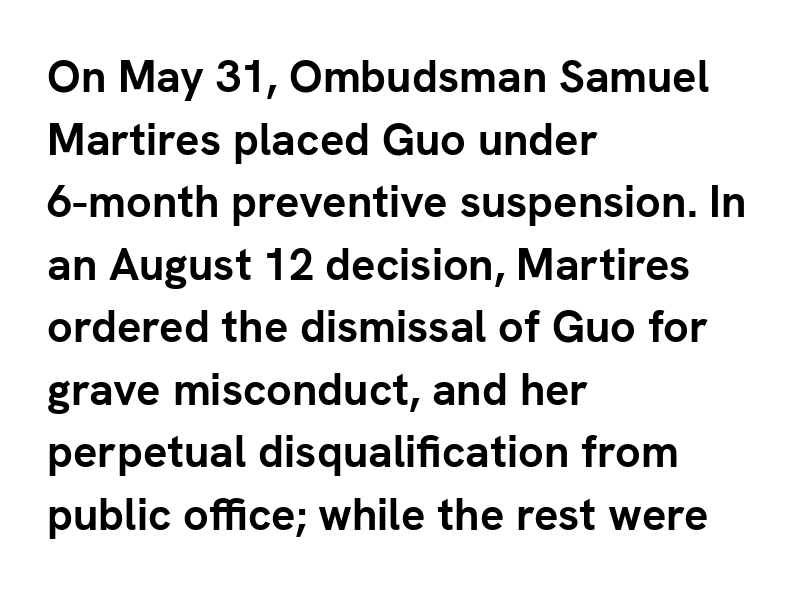
Q: Is the text bold? A: Yes.
Q: Is the text italic (slanted)? A: No, it is upright.
Q: Is the typeface a serif or a sans-serif typeface? A: Sans-serif.
Q: Is the text underlined? A: No.
Q: How is the paragraph aligned? A: Left-aligned.
Q: Is the spacing between letters normal or unusually wide? A: Normal.
Q: Is the spacing between lines tight, normal or loose? A: Normal.
Q: Width (condensed, normal, or wide)? A: Normal.
Q: Stroke contrast? A: Low.
Q: x-height? A: Medium.
Q: Monospaced? A: No.
